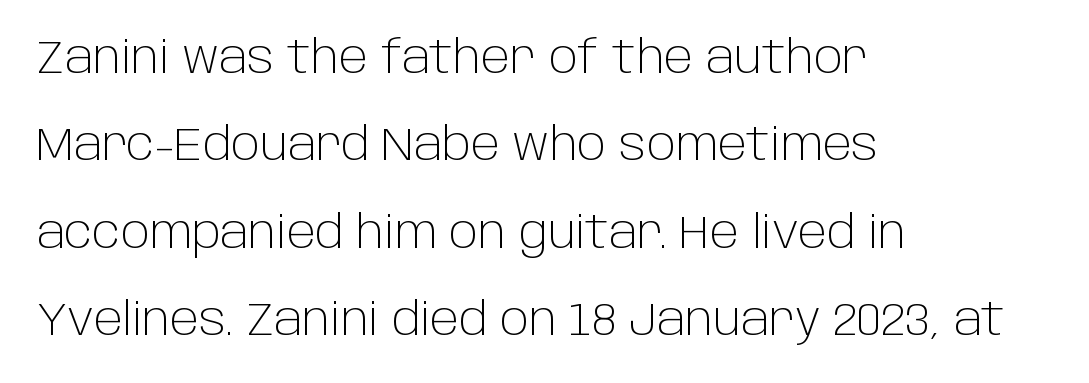
The font sits on the lighter half of the weight spectrum, regular included. Casual observation: everything's shoved over to the left. The letters carry no serifs — their stems end cleanly without finishing strokes. Nope, not italic — everything's standing straight.
